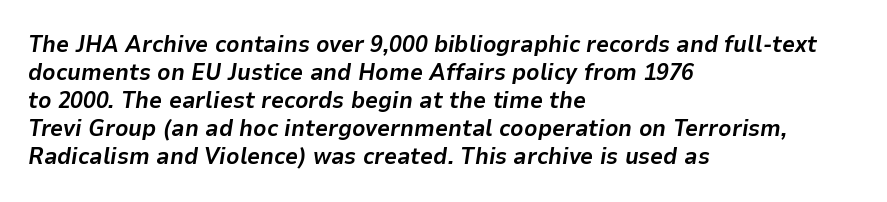
{"italic": "yes", "lean": "right", "slant_degrees": 9, "bold": "yes", "underline": "no", "align": "left", "line_spacing_ratio": 1.22, "letter_spacing": "normal", "letter_spacing_em": 0.0, "glyph_px": 23}
